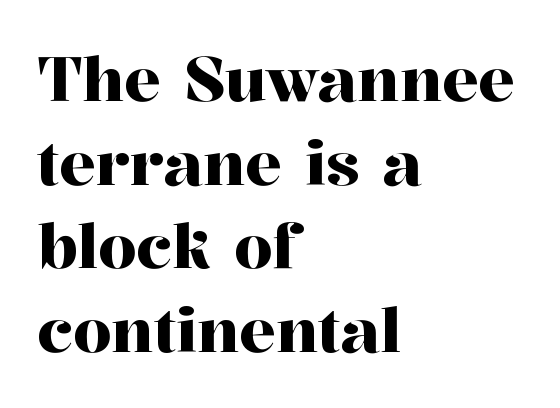
{"serif": "yes", "italic": "no", "width": "normal", "stroke_contrast": "high", "x_height": "medium", "monospaced": "no", "underline": "no", "align": "left", "line_spacing": "normal", "line_spacing_ratio": 1.37, "letter_spacing": "normal", "letter_spacing_em": 0.0, "glyph_px": 61}
